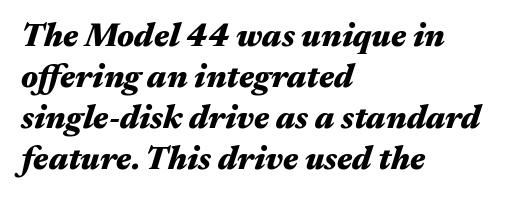
The image shows 33 px heavy, wide type, italic (leaning right); set left-aligned, line spacing 1.24x, normal letter spacing, not underlined; medium stroke contrast and a medium x-height.
